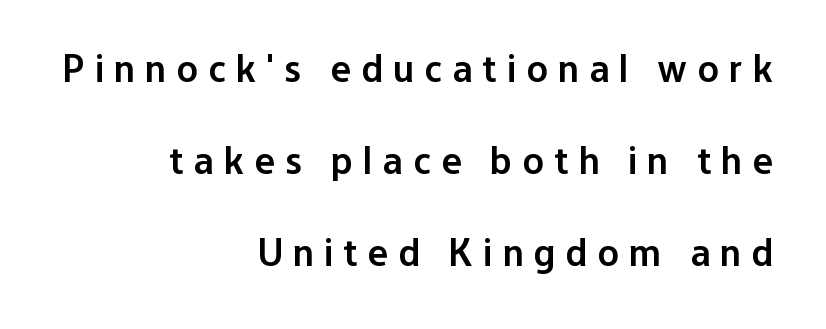
The image shows 39 px semibold sans-serif type, upright; set right-aligned, loose line spacing (2.36x), unusually wide letter spacing (+0.26 em), not underlined; low stroke contrast and a medium x-height.
